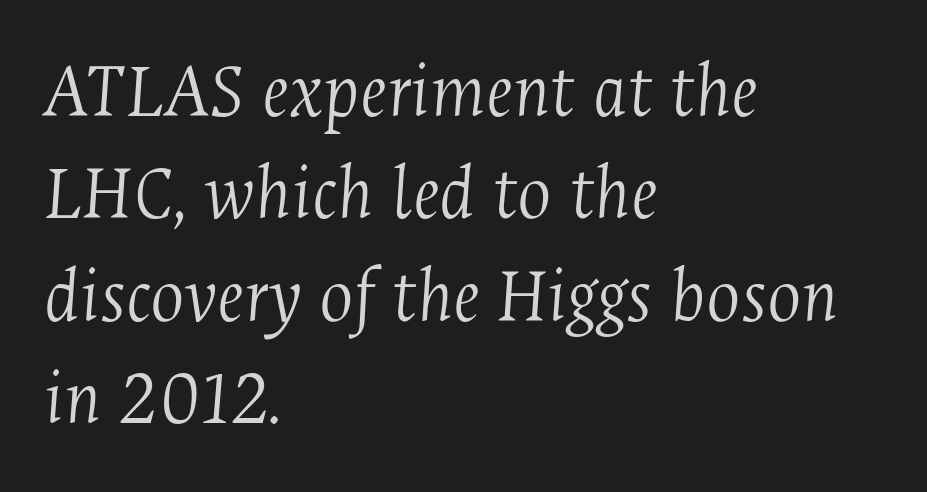
{"serif": "yes", "italic": "yes", "lean": "right", "slant_degrees": 4, "bold": "no", "weight": "light", "width": "condensed", "stroke_contrast": "medium", "x_height": "medium", "monospaced": "no", "underline": "no", "align": "left", "line_spacing": "normal", "line_spacing_ratio": 1.28, "letter_spacing": "normal", "letter_spacing_em": 0.0, "glyph_px": 80}
